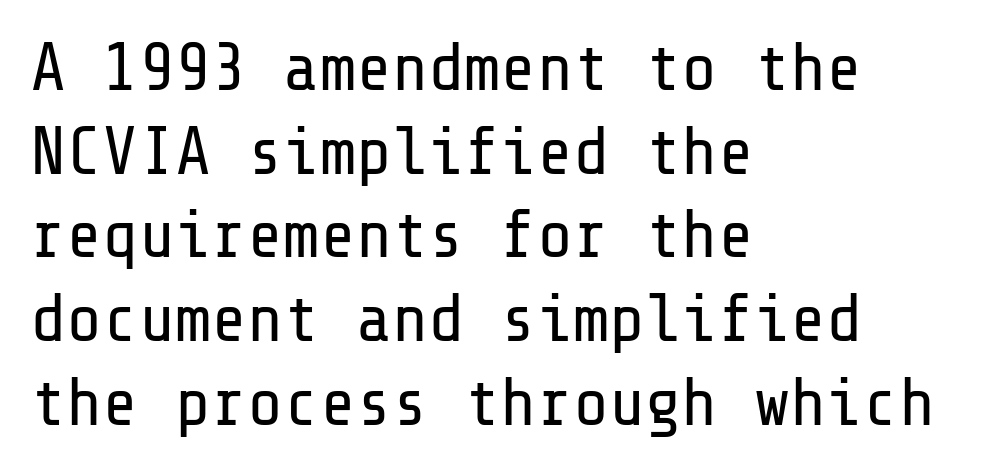
In terms of leading, this rendering sits right in the middle. A typesetter would call this zero additional tracking. One-word summary of the alignment: left. In terms of letterform style, serifs are entirely absent. Rendered with straight, roman letterforms. The passage shown is not bold in any degree.
